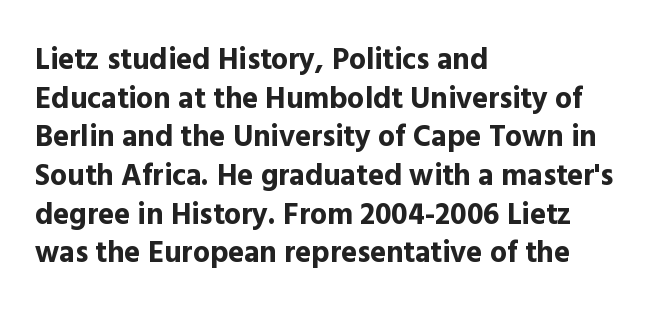
{"serif": "no", "italic": "no", "bold": "yes", "weight": "bold", "width": "normal", "x_height": "medium", "monospaced": "no", "underline": "no", "align": "left", "line_spacing": "normal", "line_spacing_ratio": 1.29, "letter_spacing": "normal", "letter_spacing_em": 0.0, "glyph_px": 30}
